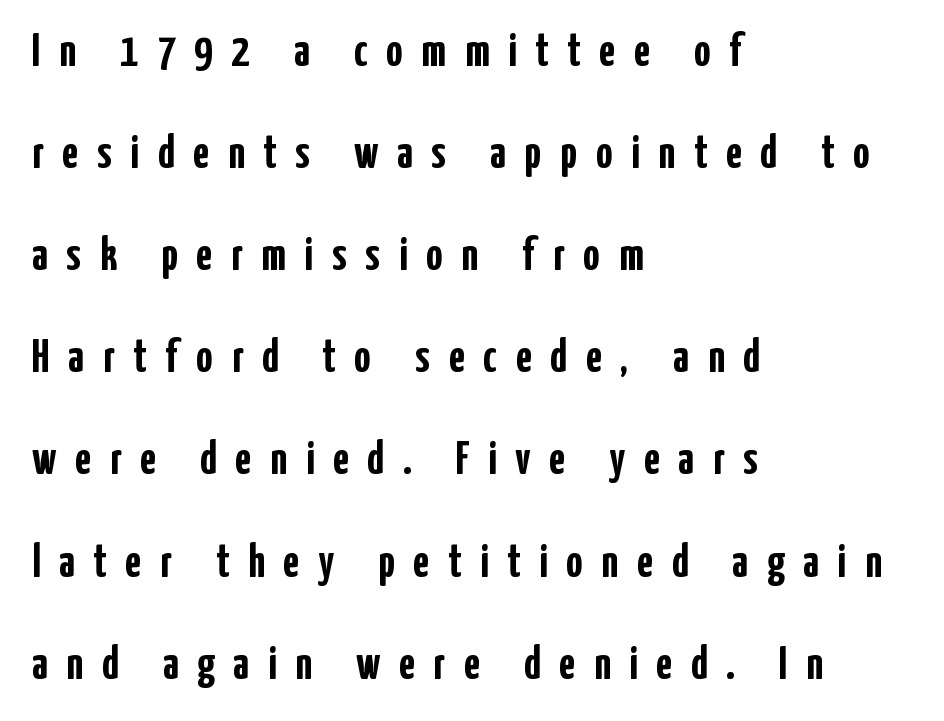
{"serif": "no", "italic": "no", "bold": "yes", "weight": "semibold", "width": "condensed", "stroke_contrast": "low", "x_height": "medium", "monospaced": "no", "underline": "no", "align": "left", "line_spacing": "loose", "line_spacing_ratio": 2.22, "letter_spacing": "wide", "letter_spacing_em": 0.41, "glyph_px": 46}
